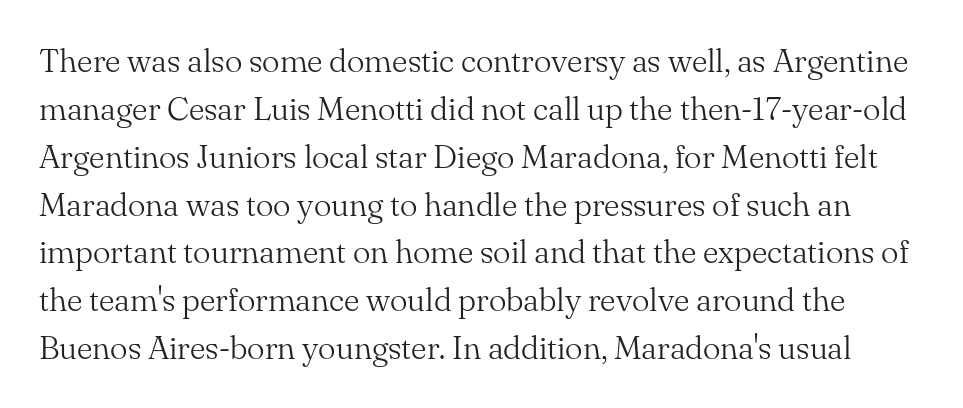
Q: Is the text bold? A: No.
Q: Is the text italic (slanted)? A: No, it is upright.
Q: Is the typeface a serif or a sans-serif typeface? A: Serif.
Q: Is the text underlined? A: No.
Q: Is the spacing between letters normal or unusually wide? A: Normal.
Q: Is the spacing between lines tight, normal or loose? A: Normal.
Q: Width (condensed, normal, or wide)? A: Normal.
Q: Stroke contrast? A: Medium.
Q: x-height? A: Small.
Q: Monospaced? A: No.
